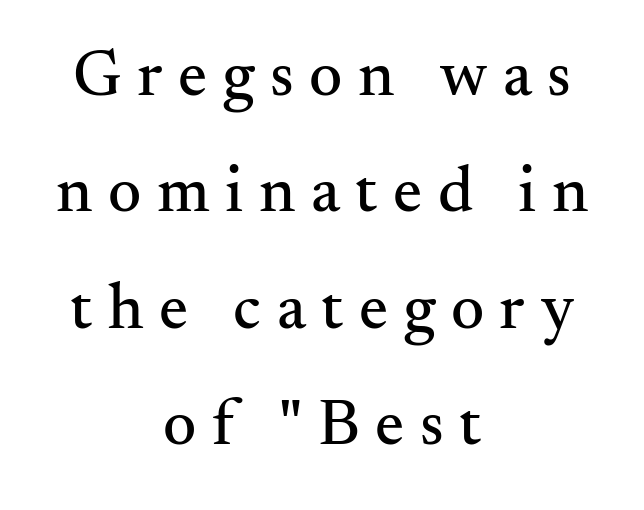
Decoration check: the copy has no underline. Reading down the block, each line starts at a different indent, mirrored at its end. Short note: letters widely spaced. Each letter's strokes conclude with small projecting serifs.
